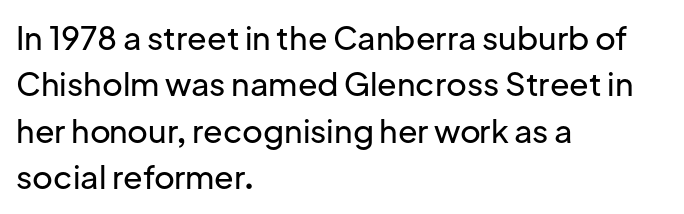
These lines keep a tight, regular rhythm from letter to letter. Rows of type keep a routine distance in the vertical direction. This sample has the flowing, uneven cadence of proportional lettering. The typography opts for an upright posture over an oblique one.
